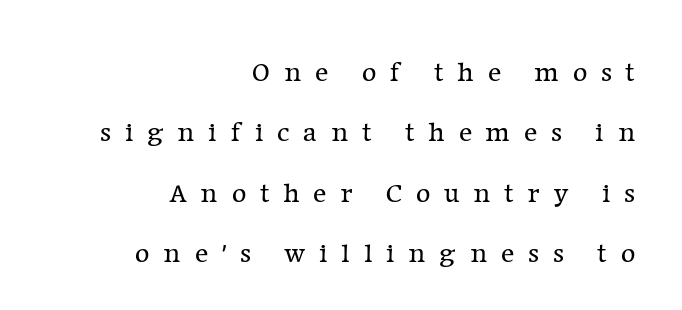
The image shows 28 px regular-weight serif type, upright; set right-aligned, loose line spacing (2.16x), unusually wide letter spacing (+0.49 em), not underlined; low stroke contrast and a medium x-height.
